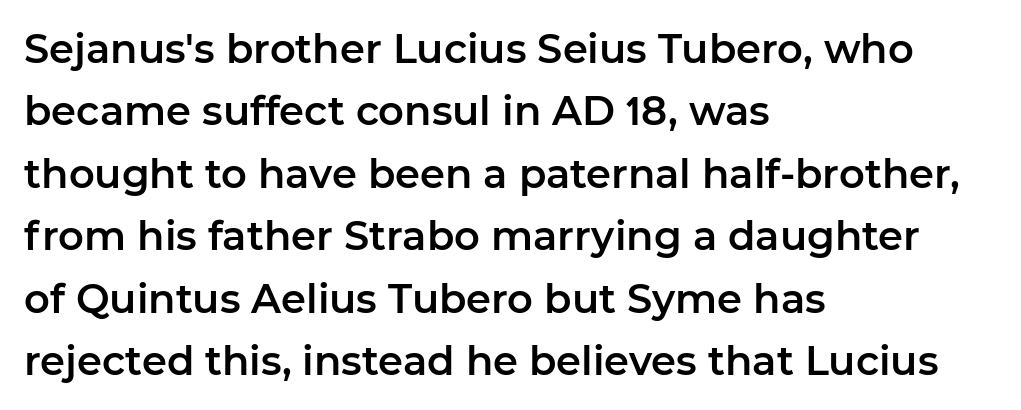
The rows are spaced the way most documents space them. These lines stack with their left ends in a neat column. Think of a printed novel: that variable character pitch is what you see here. The gap between lines stays unmarked. The type is set solid horizontally, with unmodified tracking. Nothing sits at the stroke ends, so this counts as sans-serif.
